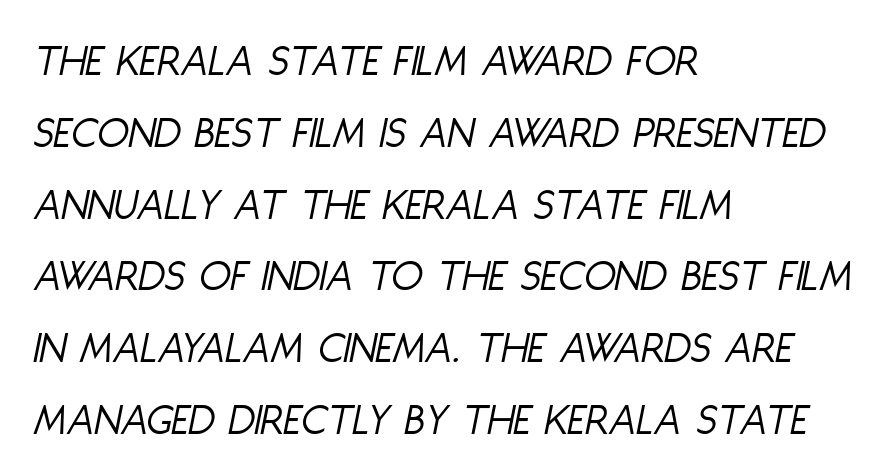
{"italic": "yes", "lean": "right", "slant_degrees": 11, "bold": "no", "weight": "light", "width": "condensed", "stroke_contrast": "low", "x_height": "large", "monospaced": "no", "underline": "no", "align": "left", "line_spacing": "normal", "line_spacing_ratio": 1.56, "letter_spacing": "normal", "letter_spacing_em": 0.0, "glyph_px": 46}
